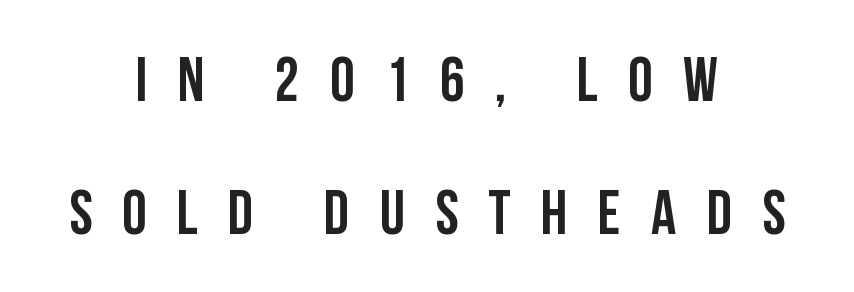
{"serif": "no", "italic": "no", "width": "condensed", "stroke_contrast": "low", "x_height": "large", "monospaced": "no", "underline": "no", "align": "center", "line_spacing": "loose", "line_spacing_ratio": 2.15, "letter_spacing": "wide", "letter_spacing_em": 0.49, "glyph_px": 62}
